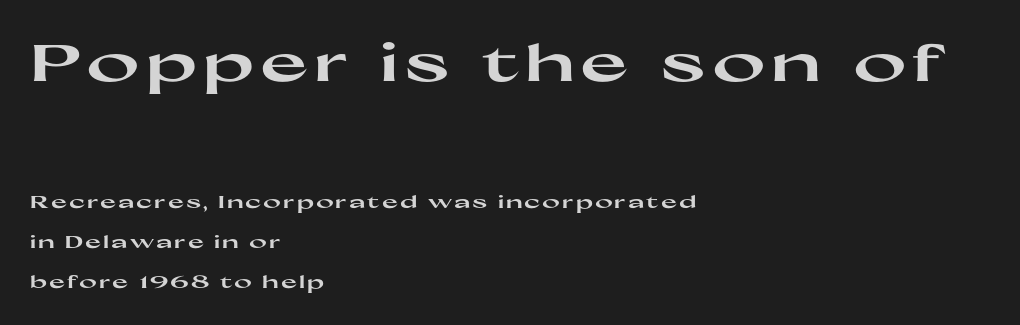
{"serif": "no", "italic": "no", "bold": "yes", "weight": "heavy", "width": "wide", "stroke_contrast": "high", "x_height": "medium", "monospaced": "no", "underline": "no", "align": "left", "line_spacing": "loose", "line_spacing_ratio": 2.36, "larger_block": "first", "size_ratio": 3.0, "glyph_px": 51}
